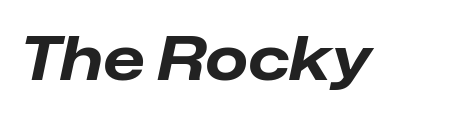
{"italic": "yes", "lean": "right", "slant_degrees": 12, "bold": "yes", "weight": "bold", "width": "normal", "stroke_contrast": "low", "x_height": "medium", "monospaced": "no", "underline": "no", "letter_spacing": "normal", "letter_spacing_em": 0.0, "glyph_px": 61}
